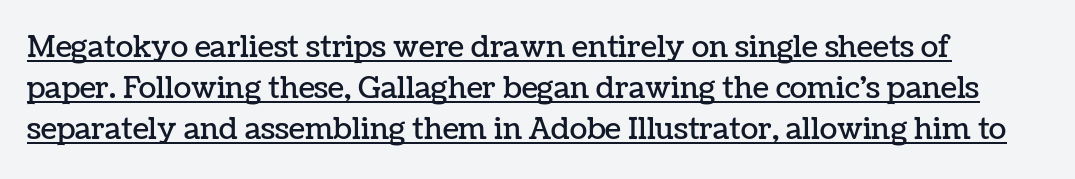
{"italic": "no", "width": "normal", "stroke_contrast": "low", "x_height": "medium", "monospaced": "no", "underline": "yes", "line_spacing": "normal", "line_spacing_ratio": 1.42, "letter_spacing": "normal", "letter_spacing_em": 0.0, "glyph_px": 29}
